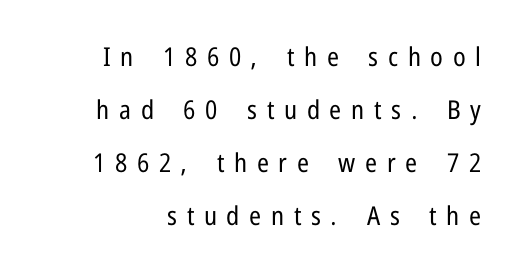
The image shows 26 px text type, upright; set loose line spacing (2.04x), unusually wide letter spacing (+0.37 em), not underlined.
